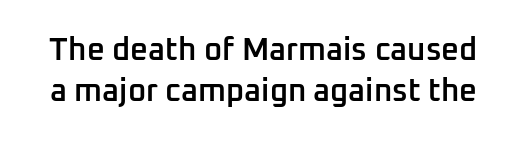
{"serif": "no", "italic": "no", "bold": "semi", "weight": "semibold", "width": "normal", "stroke_contrast": "low", "x_height": "medium", "monospaced": "no", "underline": "no", "line_spacing": "normal", "line_spacing_ratio": 1.31, "letter_spacing": "normal", "letter_spacing_em": 0.0, "glyph_px": 31}
